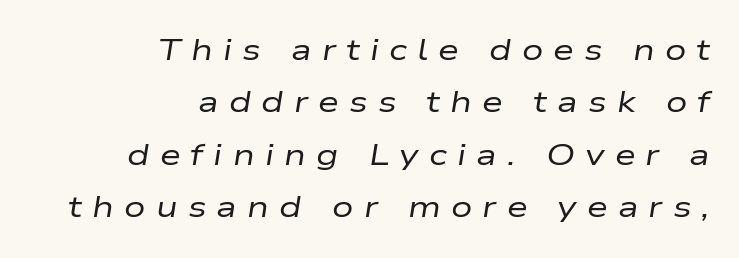
Q: Is the text bold? A: No.
Q: Is the text italic (slanted)? A: Yes, it leans right by about 9 degrees.
Q: Is the text underlined? A: No.
Q: How is the paragraph aligned? A: Right-aligned.
Q: Is the spacing between letters normal or unusually wide? A: Unusually wide.
Q: Width (condensed, normal, or wide)? A: Wide.
Q: Stroke contrast? A: Low.
Q: x-height? A: Medium.
Q: Monospaced? A: No.
